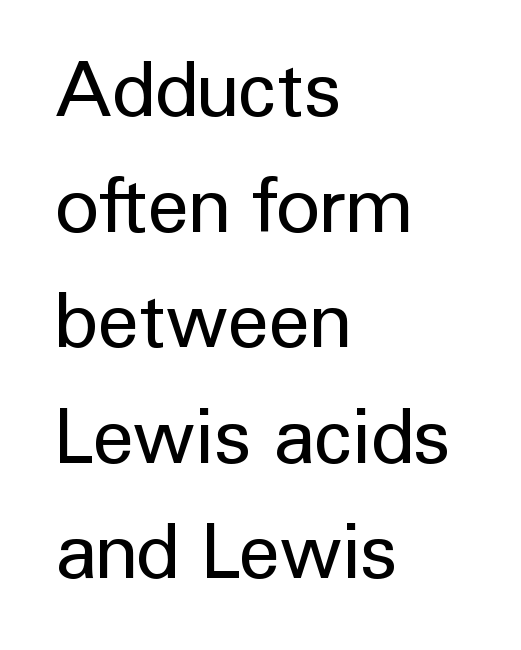
These lines sit exactly where default settings would place them. Classification — sans serif. These lines are rendered in a variable-pitch font. The compositor pushed each line to the left boundary.
